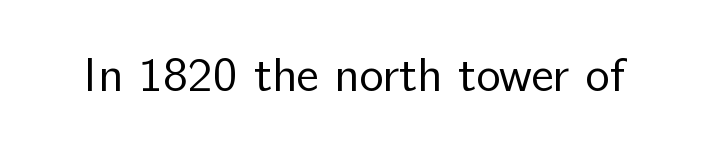
Check under the words: just untouched page. Compared with typical body copy, the letter spacing here is the same. A typesetter would call this proportional, since set widths differ per character. Vertical stems look standard width or narrower in stroke.
